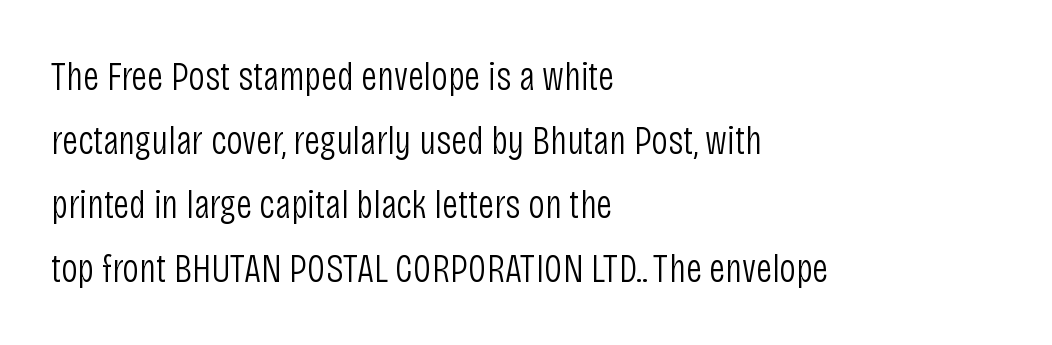
The image shows 41 px light, condensed sans-serif type, upright; set left-aligned, normal line spacing (1.56x), normal letter spacing, not underlined; low stroke contrast and a large x-height.
